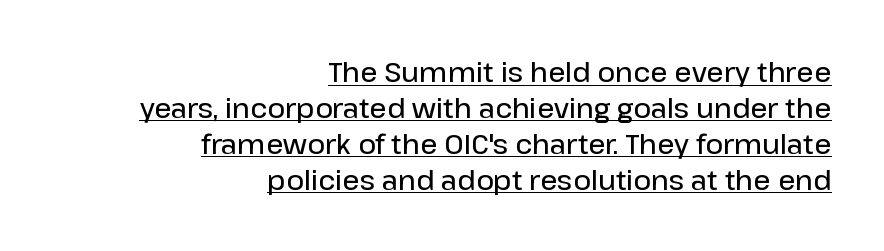
The image shows 27 px text type, upright; set right-aligned, normal line spacing (1.33x), normal letter spacing, underlined.
